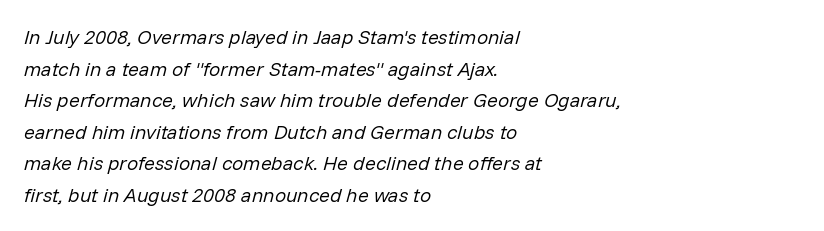
Nothing unusual about the tracking: characters are spaced as the font intends. Each stroke keeps to a modest, everyday thickness or less. Clear beneath every line of the passage. Teacher's note: observe the even left margin — that is flush-left alignment.
